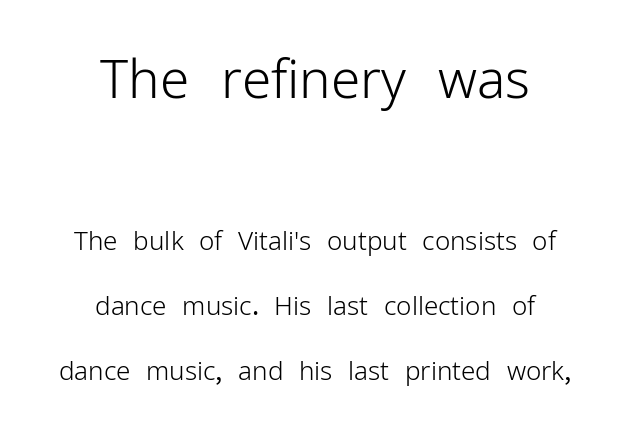
Each letter's strokes conclude bluntly, with no projecting serifs. Larger block? The one above; the one below is distinctly smaller. Line spacing here is loose. Italic: no, the glyphs are upright roman.
